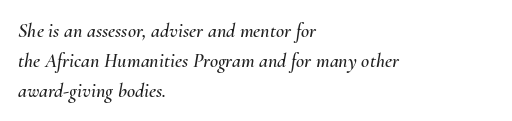
The image shows 20 px text type, italic (leaning right); set left-aligned, normal line spacing (1.5x), normal letter spacing, not underlined.
